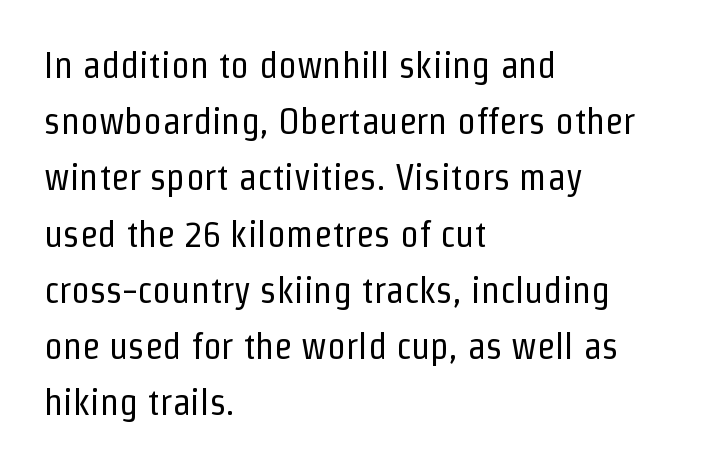
Q: Is the text bold? A: No.
Q: Is the text italic (slanted)? A: No, it is upright.
Q: Is the typeface a serif or a sans-serif typeface? A: Sans-serif.
Q: Is the text underlined? A: No.
Q: How is the paragraph aligned? A: Left-aligned.
Q: Is the spacing between letters normal or unusually wide? A: Normal.
Q: Is the spacing between lines tight, normal or loose? A: Normal.
Q: Width (condensed, normal, or wide)? A: Condensed.
Q: Stroke contrast? A: Low.
Q: x-height? A: Medium.
Q: Monospaced? A: No.
